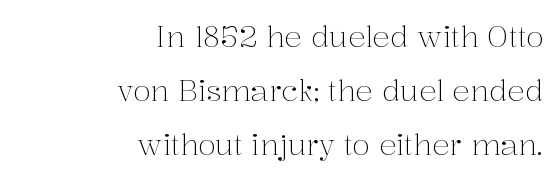
Q: Is the text bold? A: No.
Q: Is the text italic (slanted)? A: No, it is upright.
Q: Is the typeface a serif or a sans-serif typeface? A: Serif.
Q: Is the text underlined? A: No.
Q: How is the paragraph aligned? A: Right-aligned.
Q: Is the spacing between letters normal or unusually wide? A: Normal.
Q: Width (condensed, normal, or wide)? A: Normal.
Q: Stroke contrast? A: Medium.
Q: x-height? A: Medium.
Q: Monospaced? A: No.
